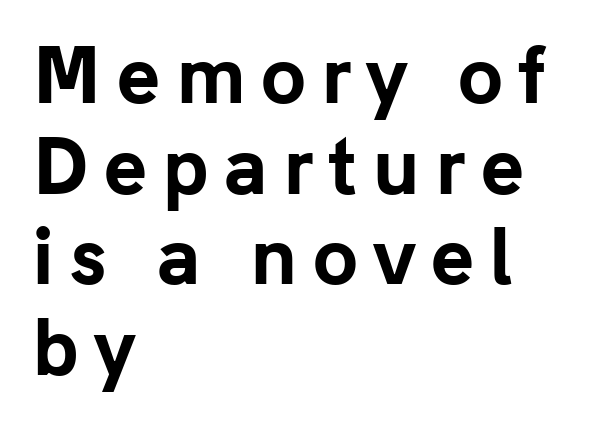
The image shows 73 px bold sans-serif type, upright; set left-aligned, line spacing 1.24x, unusually wide letter spacing (+0.21 em), not underlined; low stroke contrast and a medium x-height.
